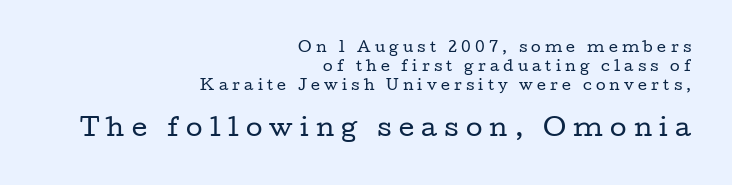
Q: Is the text bold? A: No.
Q: Is the text italic (slanted)? A: No, it is upright.
Q: Is the text underlined? A: No.
Q: How is the paragraph aligned? A: Right-aligned.
Q: Is the spacing between letters normal or unusually wide? A: Unusually wide.
Q: Is the spacing between lines tight, normal or loose? A: Normal.
Q: Which block of text is set in a larger size, the first (top) or the second (bottom)? A: The second (bottom) one.
